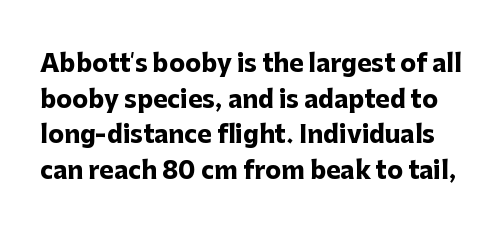
Q: Is the text bold? A: Yes.
Q: Is the text italic (slanted)? A: No, it is upright.
Q: Is the text underlined? A: No.
Q: Is the spacing between letters normal or unusually wide? A: Normal.
Q: Is the spacing between lines tight, normal or loose? A: Normal.
